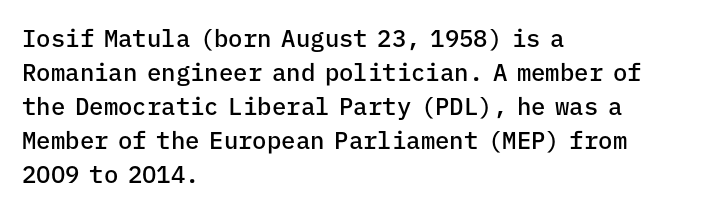
{"italic": "no", "bold": "semi", "underline": "no", "align": "left", "line_spacing": "normal", "line_spacing_ratio": 1.42, "letter_spacing": "normal", "letter_spacing_em": 0.0, "glyph_px": 24}
